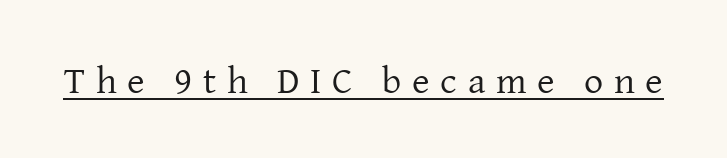
{"serif": "yes", "italic": "no", "bold": "no", "weight": "regular", "width": "normal", "stroke_contrast": "low", "x_height": "medium", "monospaced": "no", "underline": "yes", "letter_spacing": "wide", "letter_spacing_em": 0.28, "glyph_px": 38}
